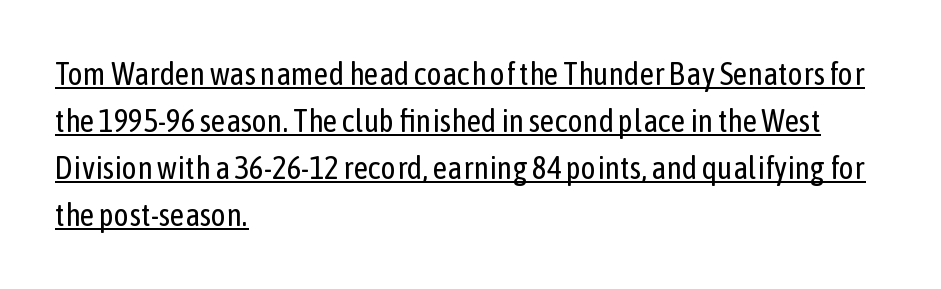
The image shows 32 px regular-weight, condensed sans-serif type, upright; set left-aligned, normal line spacing (1.47x), normal letter spacing, underlined; low stroke contrast and a medium x-height.
